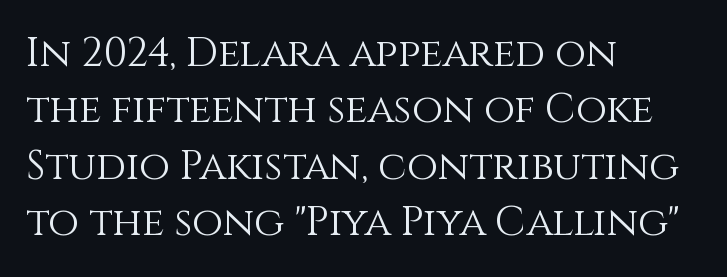
{"italic": "no", "bold": "no", "weight": "light", "width": "normal", "stroke_contrast": "medium", "x_height": "large", "monospaced": "no", "underline": "no", "align": "left", "line_spacing": "normal", "line_spacing_ratio": 1.41, "letter_spacing": "normal", "letter_spacing_em": 0.0, "glyph_px": 40}
